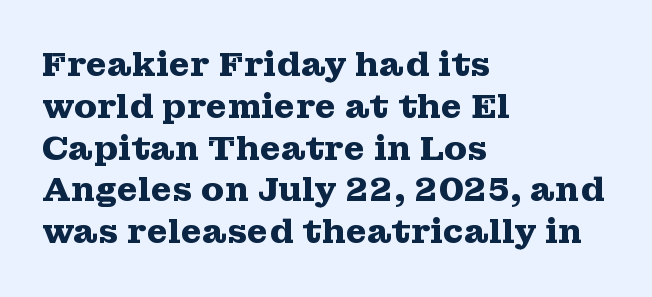
The image shows 34 px heavy, wide serif type, upright; set left-aligned, line spacing 1.23x, normal letter spacing, not underlined; medium stroke contrast and a medium x-height.
